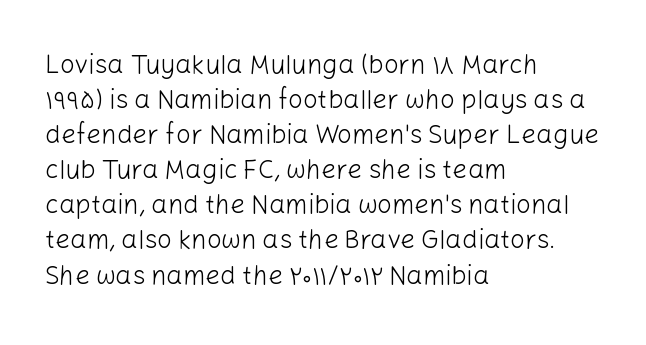
Q: Is the text bold? A: No.
Q: Is the text italic (slanted)? A: No, it is upright.
Q: Is the text underlined? A: No.
Q: How is the paragraph aligned? A: Left-aligned.
Q: Is the spacing between letters normal or unusually wide? A: Normal.
Q: Is the spacing between lines tight, normal or loose? A: Normal.
